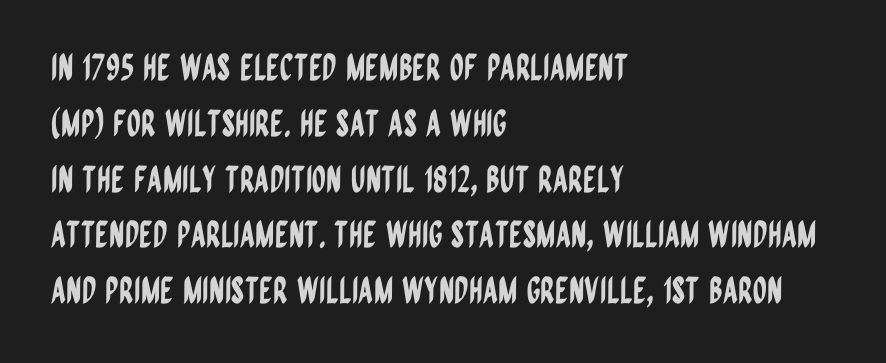
The image shows 36 px condensed sans-serif type, upright; set left-aligned, normal line spacing (1.55x), normal letter spacing, not underlined; low stroke contrast and a large x-height.
